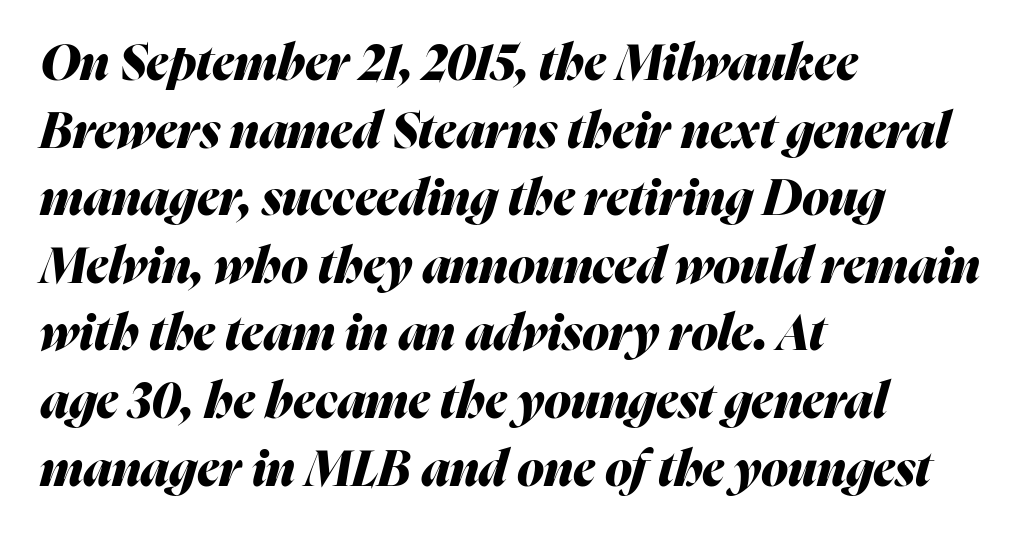
{"italic": "yes", "lean": "right", "slant_degrees": 16, "bold": "yes", "weight": "heavy", "width": "normal", "stroke_contrast": "medium", "x_height": "medium", "monospaced": "no", "underline": "no", "align": "left", "line_spacing": "normal", "line_spacing_ratio": 1.38, "letter_spacing": "normal", "letter_spacing_em": 0.0, "glyph_px": 49}
